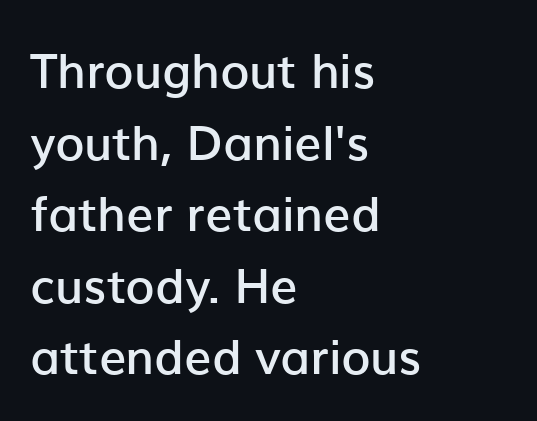
The image shows 48 px semibold sans-serif type, upright; set left-aligned, normal line spacing (1.49x), normal letter spacing, not underlined; low stroke contrast and a medium x-height.
